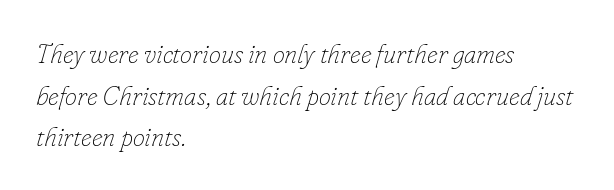
Descenders are the only things crossing below the line. No extra tracking has been applied to these lines. The specimen reads as italic at a glance. Which margin do the lines hug? The left one — the right edge is uneven. A quiet, ordinary-to-light weight characterises the typeface.
